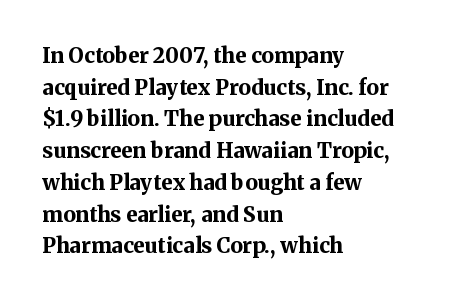
This is roman type, the default non-slanted kind. Observe the ordinary spacing: letters are neighbours, not strangers. The space between consecutive lines is moderate. Leftover space on each line is placed entirely after the last word. The string is rendered with underlining switched off. What weight is shown? A full bold with thick strokes.
